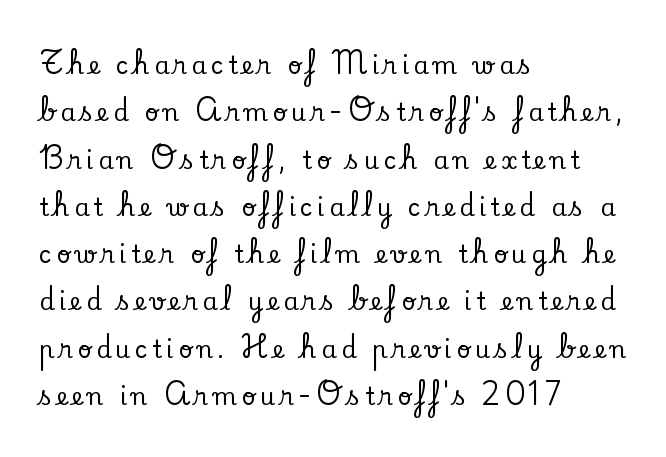
A classic flush-left, rag-right setting is used for this passage. Ascenders rise straight up at ninety degrees. Descender tails drop into unmarked territory. The rendering uses a large line-height, opening up the rows.
